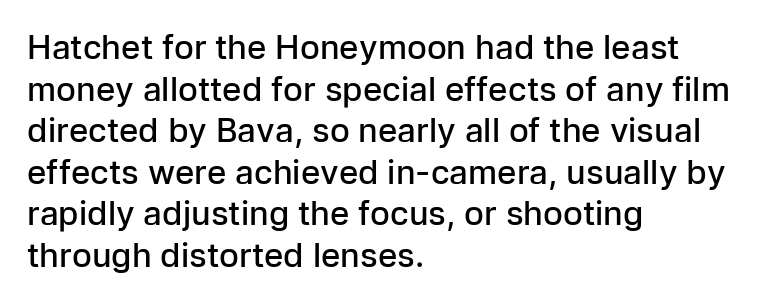
Characters remain perfectly vertical along every line. Inter-character spacing is left at the font's built-in metrics. Regarding leading, the lines here are spaced in the standard way. To sum up the face: it is a sans, with no serifs. Looks like regular typesetting: each glyph gets only the width it needs.
